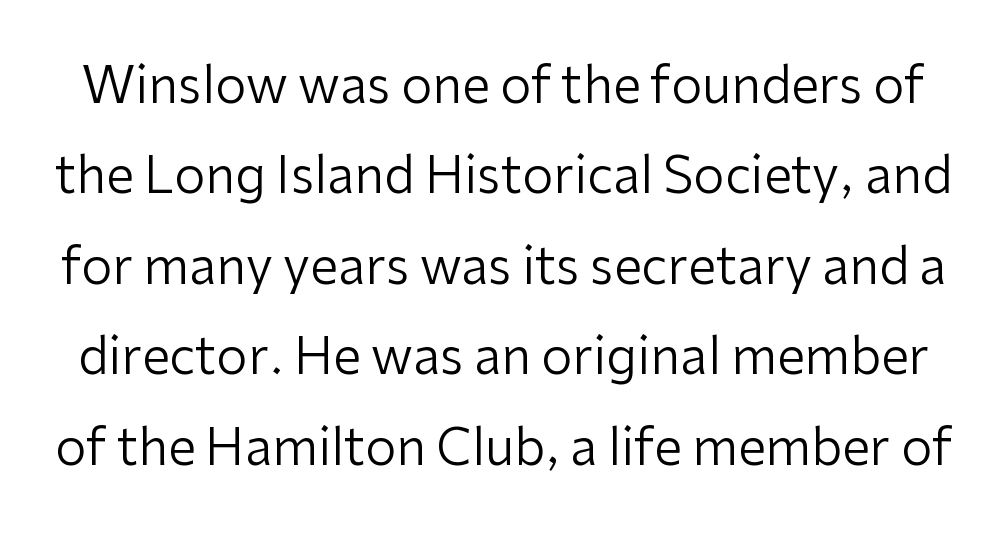
{"serif": "no", "italic": "no", "bold": "no", "weight": "regular", "width": "normal", "stroke_contrast": "low", "x_height": "medium", "monospaced": "no", "underline": "no", "line_spacing_ratio": 1.81, "letter_spacing": "normal", "letter_spacing_em": 0.0, "glyph_px": 50}
